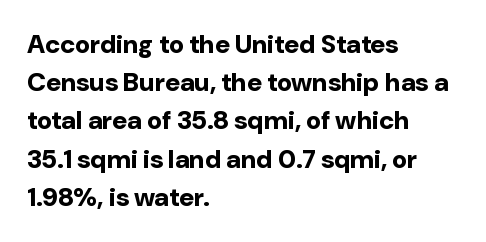
The image shows 26 px bold type, upright; set left-aligned, normal line spacing (1.47x), normal letter spacing, not underlined.
